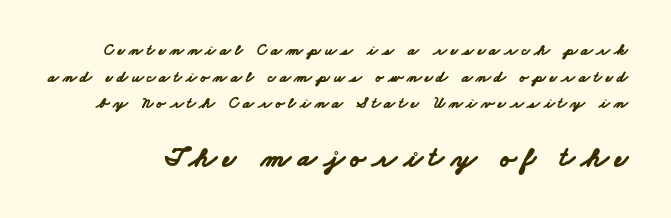
{"serif": "no", "bold": "yes", "weight": "bold", "width": "wide", "stroke_contrast": "low", "x_height": "small", "monospaced": "no", "underline": "no", "line_spacing": "normal", "line_spacing_ratio": 1.67, "letter_spacing": "wide", "letter_spacing_em": 0.24, "larger_block": "second", "size_ratio": 1.75, "glyph_px": 28}
